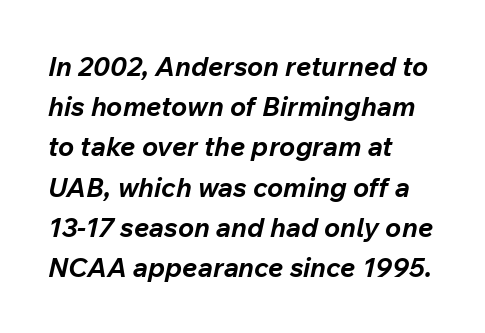
{"italic": "yes", "lean": "right", "slant_degrees": 12, "bold": "yes", "underline": "no", "align": "left", "line_spacing": "normal", "line_spacing_ratio": 1.49, "letter_spacing": "normal", "letter_spacing_em": 0.0, "glyph_px": 27}
